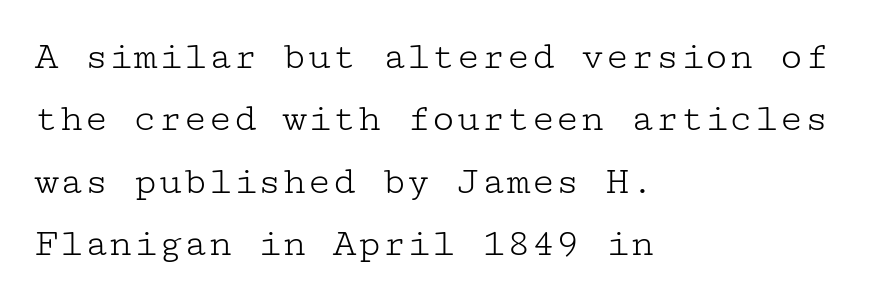
{"serif": "yes", "italic": "no", "bold": "no", "weight": "light", "width": "wide", "stroke_contrast": "low", "x_height": "medium", "underline": "no", "align": "left", "line_spacing": "normal", "line_spacing_ratio": 1.52, "letter_spacing": "normal", "letter_spacing_em": 0.0, "glyph_px": 41}
